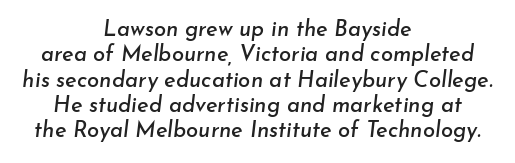
Glyph-to-glyph distance matches everyday printed text. Casual observation: everything's sitting right in the middle. A bare baseline throughout the passage. Would a proofreader flag this as italicized? Yes. Does the leading feel generous? Not at all — it's pinched.
